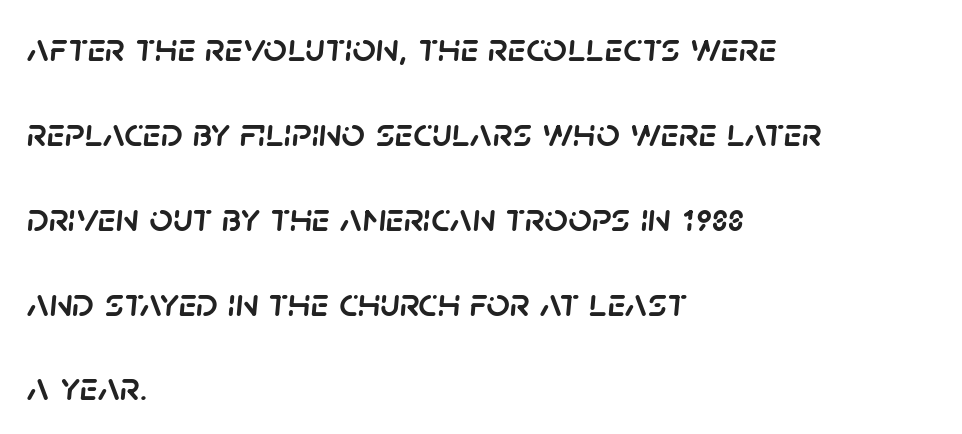
Regarding leading, the lines here are spaced well apart. Here the designer chose a conventional face with non-uniform glyph widths. Italic? Definitely — the glyphs are oblique. Tracking here is standard; glyphs follow each other at the usual distance. Nobody drew a line under any word here. Alignment: flush left.
